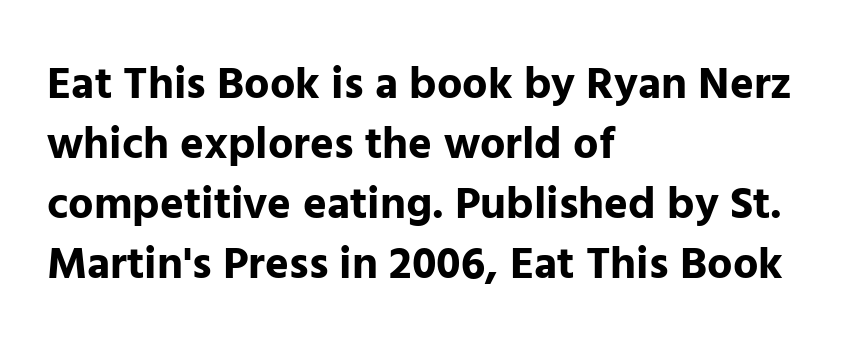
The passage shown is emphatically bold. Tracking value appears to be zero — textbook default spacing. You can tell from the bare stems that sans-serif type was used. This sample has the flowing, uneven cadence of proportional lettering. The specimen omits any rule beneath the text block's lines.
